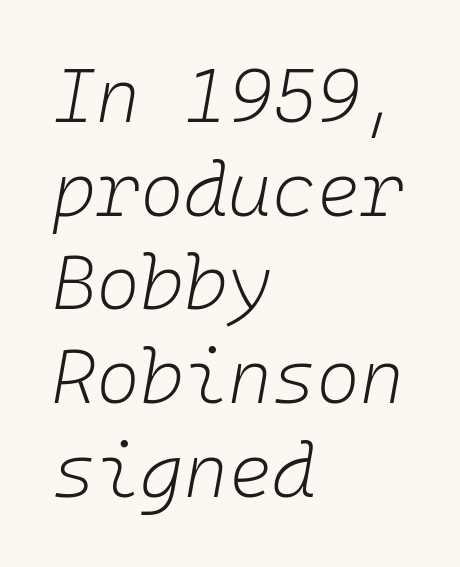
{"italic": "yes", "lean": "right", "slant_degrees": 10, "bold": "no", "weight": "light", "width": "normal", "stroke_contrast": "low", "x_height": "medium", "monospaced": "yes", "underline": "no", "align": "left", "line_spacing": "normal", "line_spacing_ratio": 1.25, "letter_spacing": "normal", "letter_spacing_em": 0.0, "glyph_px": 75}
